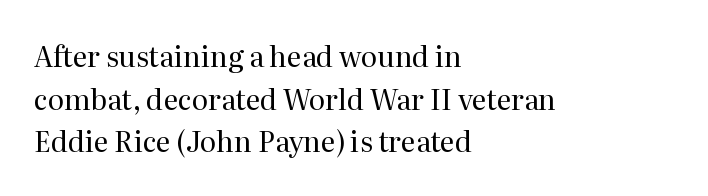
{"serif": "yes", "italic": "no", "bold": "no", "weight": "regular", "width": "normal", "stroke_contrast": "medium", "x_height": "medium", "monospaced": "no", "underline": "no", "align": "left", "line_spacing": "normal", "line_spacing_ratio": 1.52, "letter_spacing": "normal", "letter_spacing_em": 0.0, "glyph_px": 28}
